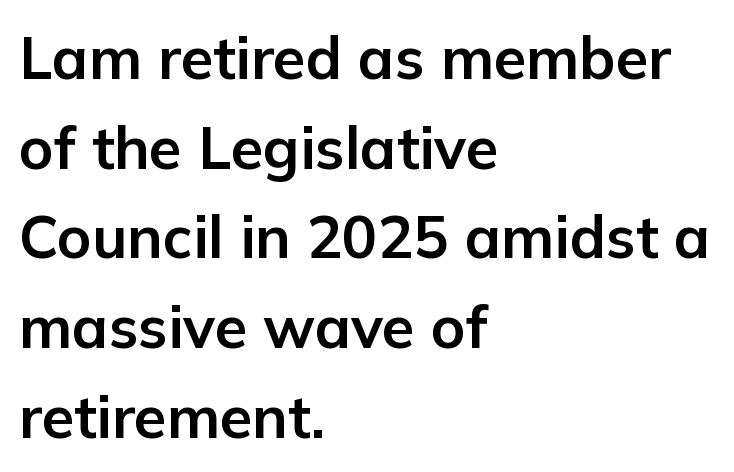
Nothing unusual about the tracking: characters are spaced as the font intends. Pretty heavy lettering here — definitely bold. It's the straight-up-and-down kind of type. Stroke terminals: plain, sans-serif. Casual observation: everything's shoved over to the left.
